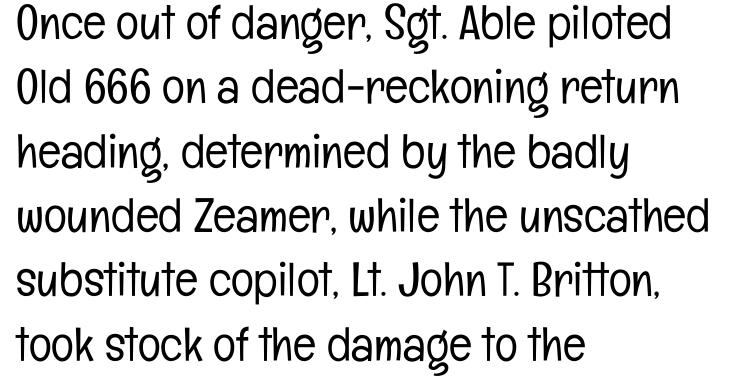
{"serif": "no", "italic": "no", "bold": "no", "weight": "light", "width": "condensed", "stroke_contrast": "low", "x_height": "medium", "monospaced": "no", "underline": "no", "align": "left", "line_spacing": "normal", "line_spacing_ratio": 1.34, "letter_spacing": "normal", "letter_spacing_em": 0.0, "glyph_px": 48}
